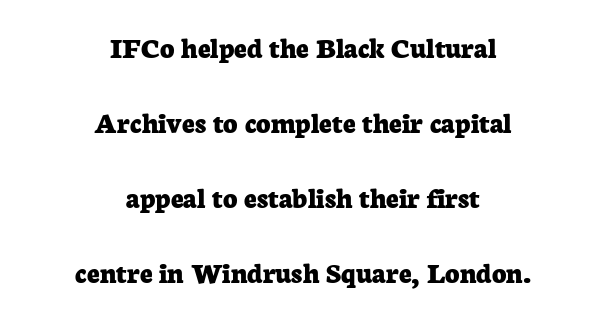
{"serif": "yes", "italic": "no", "bold": "yes", "weight": "bold", "width": "normal", "stroke_contrast": "low", "x_height": "medium", "monospaced": "no", "underline": "no", "align": "center", "line_spacing": "loose", "line_spacing_ratio": 2.42, "letter_spacing": "normal", "letter_spacing_em": 0.0, "glyph_px": 31}
